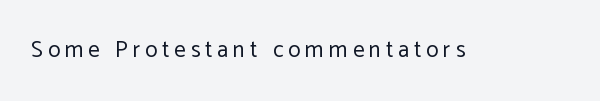
It's the straight-up-and-down kind of type. No extra ink here — the face is not bold. Descender tails drop into unmarked territory. Short note: letters widely spaced.
